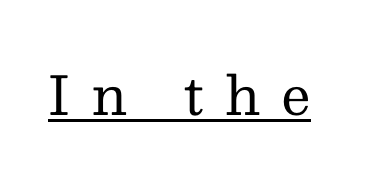
The image shows 53 px regular-weight serif type, upright; set unusually wide letter spacing (+0.39 em), underlined; medium stroke contrast and a medium x-height.
